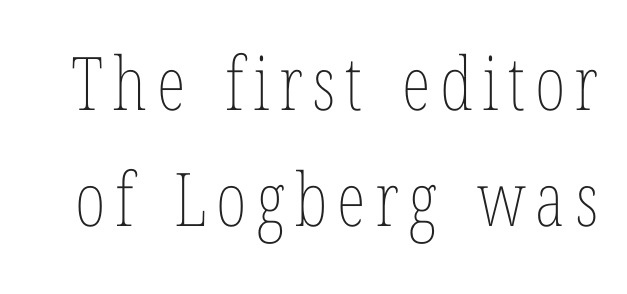
The image shows 74 px thin, condensed type, upright; set normal line spacing (1.57x), not underlined; low stroke contrast and a medium x-height.
